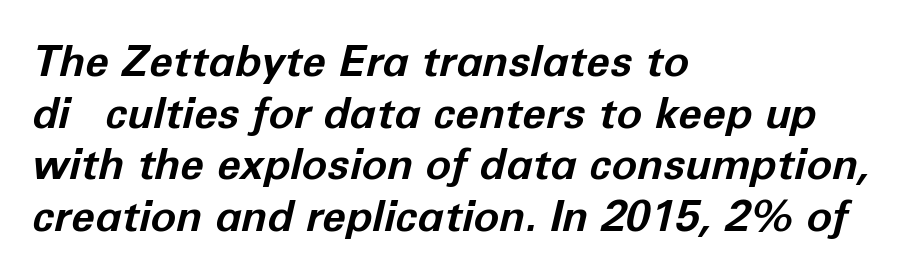
The image shows 43 px bold type, italic (leaning right); set left-aligned, line spacing 1.2x, normal letter spacing, not underlined; low stroke contrast and a medium x-height.
